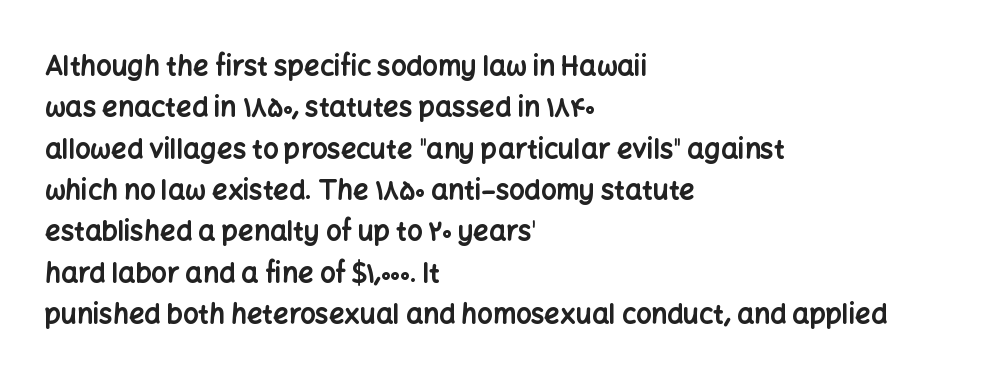
Q: Is the text bold? A: Yes.
Q: Is the text italic (slanted)? A: No, it is upright.
Q: Is the text underlined? A: No.
Q: How is the paragraph aligned? A: Left-aligned.
Q: Is the spacing between letters normal or unusually wide? A: Normal.
Q: Is the spacing between lines tight, normal or loose? A: Normal.
